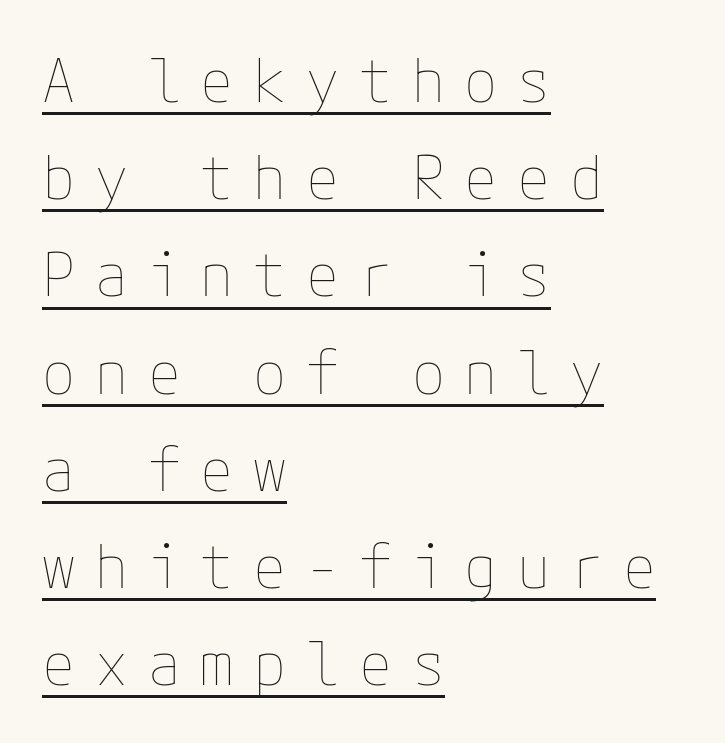
{"italic": "no", "bold": "no", "weight": "thin", "width": "normal", "stroke_contrast": "low", "x_height": "medium", "underline": "yes", "align": "left", "line_spacing": "normal", "line_spacing_ratio": 1.62, "letter_spacing": "wide", "letter_spacing_em": 0.33, "glyph_px": 60}
